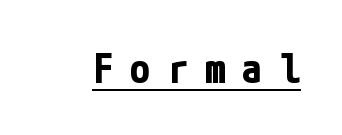
Stroke thickness is high; the sample reads as a true bold. Tracking here is generous; glyphs stand well apart from one another. Classification — sans serif. The font's upright variant was chosen for this text.
